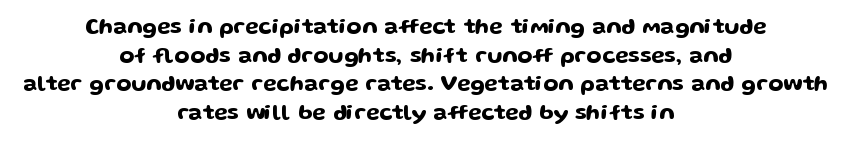
{"italic": "no", "underline": "no", "align": "center", "line_spacing": "normal", "line_spacing_ratio": 1.3, "letter_spacing": "normal", "letter_spacing_em": 0.0, "glyph_px": 22}
